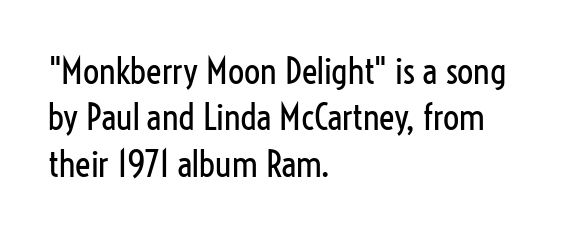
The image shows 36 px regular-weight, condensed sans-serif type, upright; set left-aligned, normal line spacing (1.29x), normal letter spacing, not underlined; low stroke contrast and a medium x-height.
